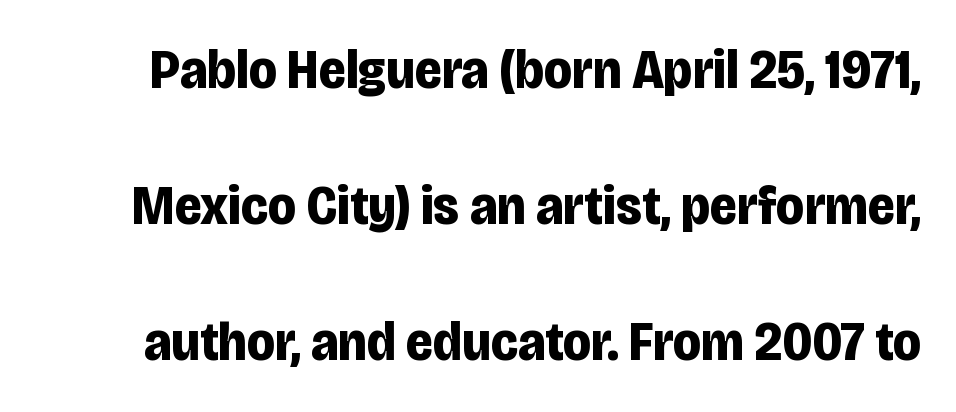
Q: Is the text bold? A: Yes.
Q: Is the text italic (slanted)? A: No, it is upright.
Q: Is the typeface a serif or a sans-serif typeface? A: Sans-serif.
Q: Is the text underlined? A: No.
Q: Is the spacing between letters normal or unusually wide? A: Normal.
Q: Is the spacing between lines tight, normal or loose? A: Loose.
Q: Width (condensed, normal, or wide)? A: Condensed.
Q: Stroke contrast? A: Low.
Q: x-height? A: Large.
Q: Monospaced? A: No.
